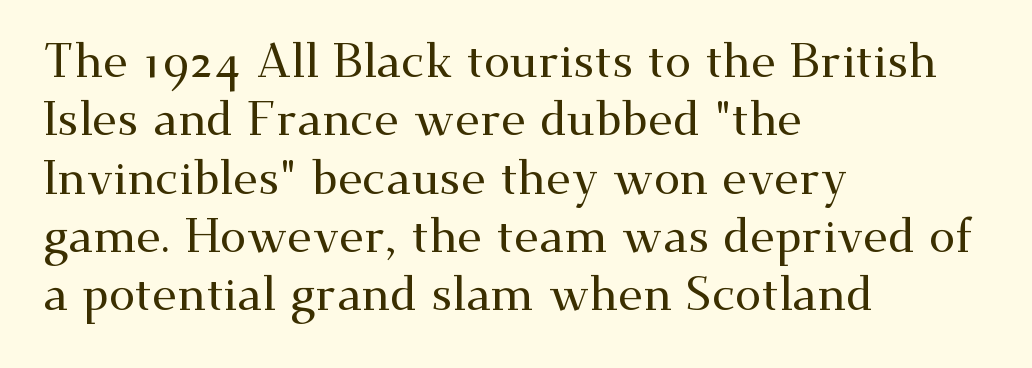
The space beneath each line is pristine and unruled. Little horizontal feet cap the strokes, marking this as serif type. What stands out about the letter spacing? Nothing — it is the standard amount. Looks like regular typesetting: each glyph gets only the width it needs.
